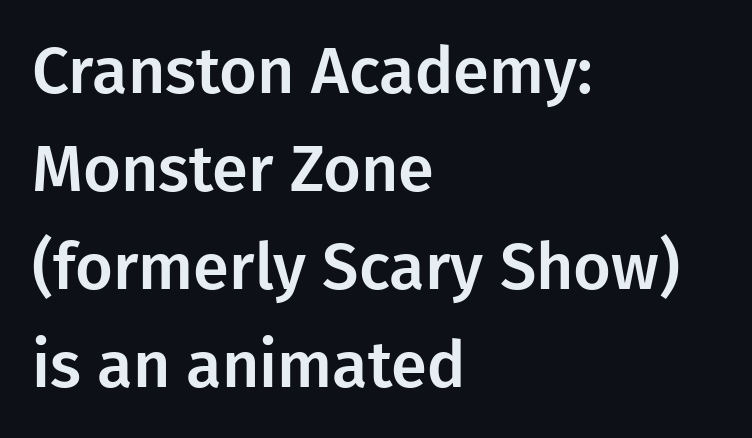
The image shows 65 px sans-serif type, upright; set left-aligned, normal line spacing (1.51x), normal letter spacing, not underlined; low stroke contrast and a medium x-height.
